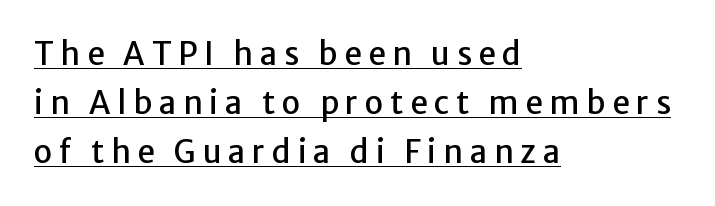
Q: Is the text italic (slanted)? A: No, it is upright.
Q: Is the typeface a serif or a sans-serif typeface? A: Sans-serif.
Q: Is the text underlined? A: Yes.
Q: How is the paragraph aligned? A: Left-aligned.
Q: Is the spacing between letters normal or unusually wide? A: Unusually wide.
Q: Is the spacing between lines tight, normal or loose? A: Normal.
Q: Width (condensed, normal, or wide)? A: Normal.
Q: Stroke contrast? A: Low.
Q: x-height? A: Medium.
Q: Monospaced? A: No.
